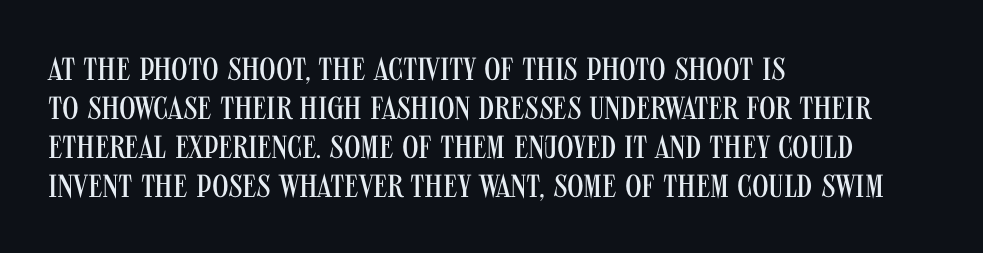
Q: Is the text bold? A: No.
Q: Is the text italic (slanted)? A: No, it is upright.
Q: Is the typeface a serif or a sans-serif typeface? A: Sans-serif.
Q: Is the text underlined? A: No.
Q: How is the paragraph aligned? A: Left-aligned.
Q: Is the spacing between letters normal or unusually wide? A: Normal.
Q: Width (condensed, normal, or wide)? A: Condensed.
Q: Stroke contrast? A: Medium.
Q: x-height? A: Large.
Q: Monospaced? A: No.
